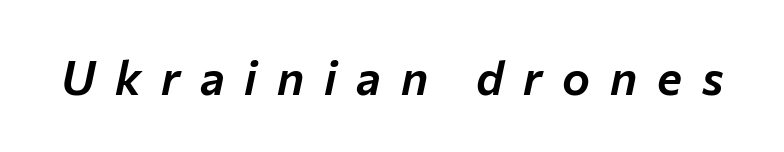
The image shows 47 px text type, italic (leaning right); set unusually wide letter spacing (+0.42 em), not underlined; low stroke contrast and a medium x-height.
